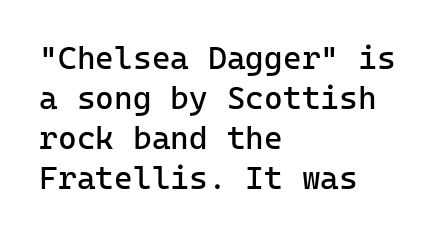
{"serif": "no", "italic": "no", "bold": "no", "weight": "regular", "width": "normal", "stroke_contrast": "low", "x_height": "medium", "monospaced": "yes", "underline": "no", "align": "left", "line_spacing": "normal", "line_spacing_ratio": 1.25, "letter_spacing": "normal", "letter_spacing_em": 0.0, "glyph_px": 32}
